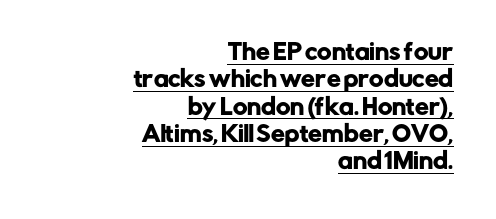
Q: Is the text italic (slanted)? A: No, it is upright.
Q: Is the text underlined? A: Yes.
Q: How is the paragraph aligned? A: Right-aligned.
Q: Is the spacing between letters normal or unusually wide? A: Normal.
